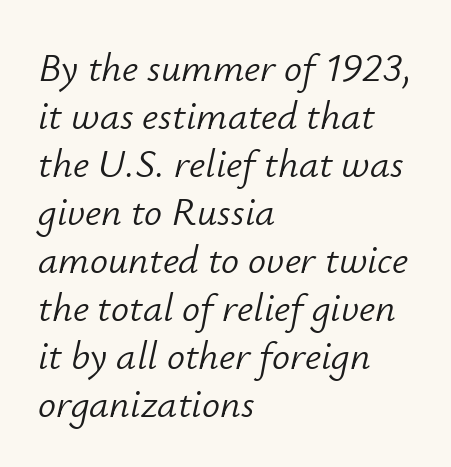
Q: Is the text bold? A: No.
Q: Is the text italic (slanted)? A: Yes, it leans right by about 12 degrees.
Q: Is the text underlined? A: No.
Q: How is the paragraph aligned? A: Left-aligned.
Q: Is the spacing between letters normal or unusually wide? A: Normal.
Q: Width (condensed, normal, or wide)? A: Normal.
Q: Stroke contrast? A: Low.
Q: x-height? A: Small.
Q: Monospaced? A: No.
